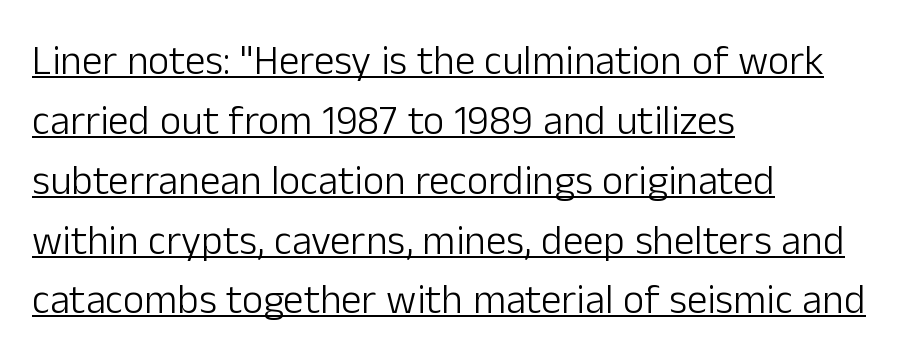
The image shows 41 px light sans-serif type, upright; set left-aligned, normal line spacing (1.46x), normal letter spacing, underlined; low stroke contrast and a medium x-height.
